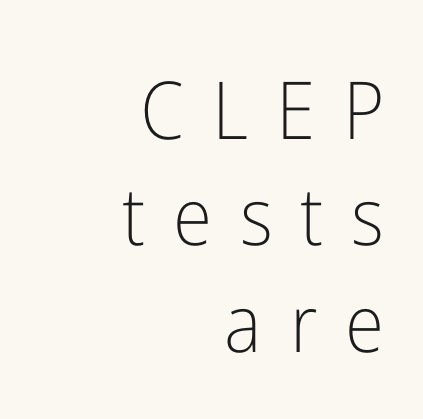
Letterform terminals end flat and unadorned throughout the passage. The letters stand upright; this is a roman face. Rows of type keep a routine distance in the vertical direction. The setting favours the right margin, as signatures and pull-quotes sometimes do. The cut favours lightness, reaching ordinary text weight at its darkest.
